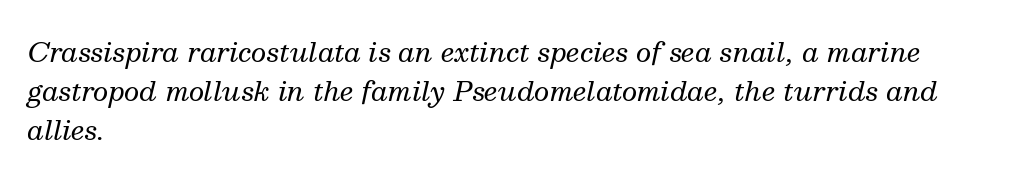
The image shows 27 px text type, italic (leaning right); set left-aligned, normal line spacing (1.45x), normal letter spacing, not underlined.
